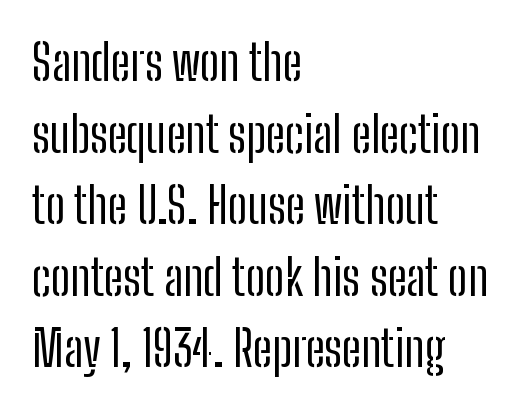
The image shows 49 px regular-weight, condensed sans-serif type, upright; set left-aligned, normal line spacing (1.46x), normal letter spacing, not underlined; low stroke contrast and a medium x-height.
